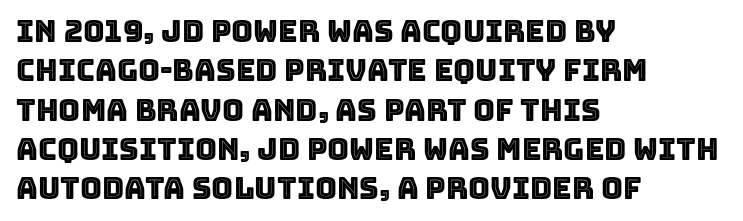
Q: Is the text italic (slanted)? A: No, it is upright.
Q: Is the text underlined? A: No.
Q: How is the paragraph aligned? A: Left-aligned.
Q: Is the spacing between letters normal or unusually wide? A: Normal.
Q: Is the spacing between lines tight, normal or loose? A: Normal.
Q: Width (condensed, normal, or wide)? A: Normal.
Q: x-height? A: Large.
Q: Monospaced? A: No.
